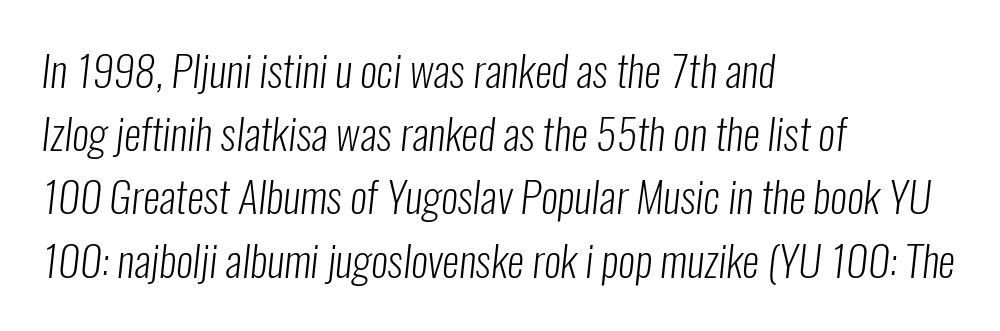
No chunkiness to these letters — they're not bold. Beneath every word, the page is bare. Unlike a traditional serif, this face leaves its strokes unadorned. Which margin do the lines hug? The left one — the right edge is uneven. If you measured baseline to baseline, you'd find a middling distance.
